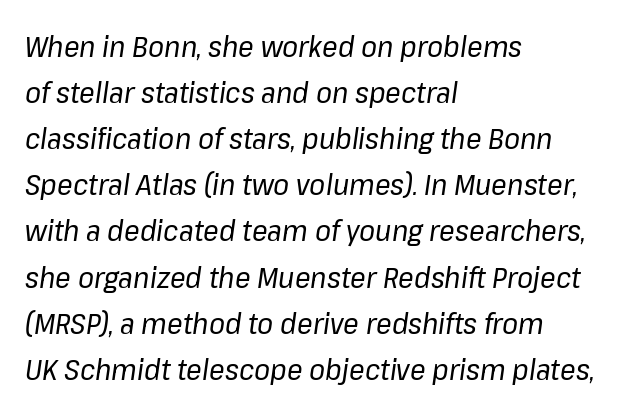
The image shows 29 px regular-weight type, italic (leaning right); set left-aligned, normal line spacing (1.59x), normal letter spacing, not underlined; low stroke contrast and a medium x-height.
